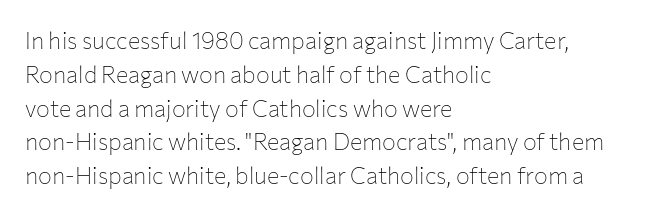
The image shows 23 px text type, upright; set left-aligned, normal line spacing (1.47x), normal letter spacing, not underlined.
